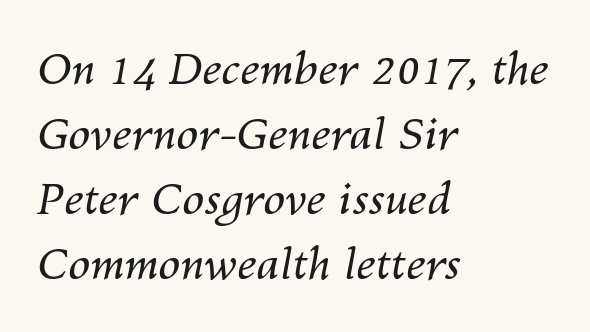
Q: Is the text bold? A: No.
Q: Is the text italic (slanted)? A: Yes, it leans right by about 10 degrees.
Q: Is the text underlined? A: No.
Q: How is the paragraph aligned? A: Left-aligned.
Q: Is the spacing between letters normal or unusually wide? A: Normal.
Q: Is the spacing between lines tight, normal or loose? A: Normal.
Q: Width (condensed, normal, or wide)? A: Normal.
Q: Stroke contrast? A: Medium.
Q: x-height? A: Medium.
Q: Monospaced? A: No.
